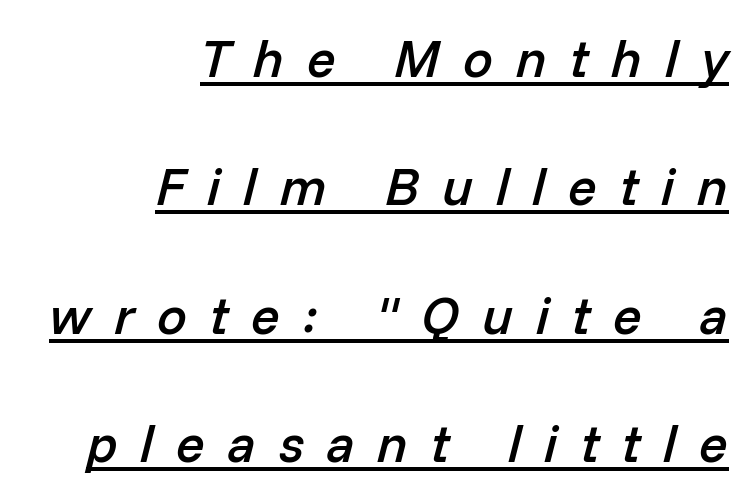
{"italic": "yes", "lean": "right", "slant_degrees": 14, "bold": "semi", "weight": "semibold", "width": "normal", "stroke_contrast": "low", "x_height": "medium", "monospaced": "no", "underline": "yes", "align": "right", "line_spacing": "loose", "line_spacing_ratio": 2.42, "letter_spacing": "wide", "letter_spacing_em": 0.43, "glyph_px": 53}
